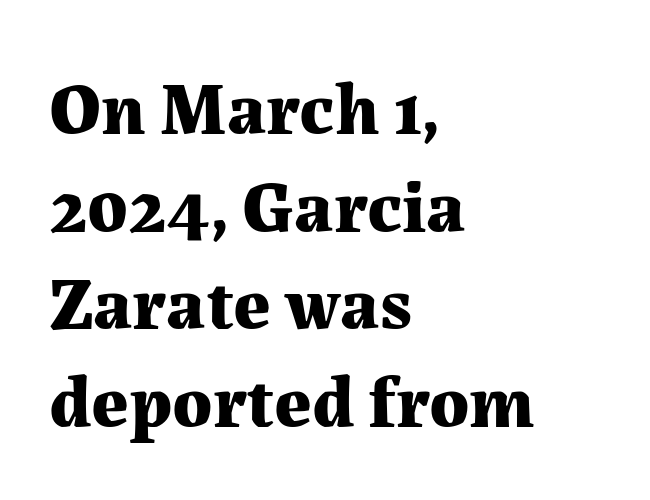
{"serif": "yes", "italic": "no", "bold": "yes", "weight": "bold", "width": "normal", "stroke_contrast": "medium", "x_height": "medium", "monospaced": "no", "underline": "no", "align": "left", "line_spacing": "normal", "line_spacing_ratio": 1.32, "letter_spacing": "normal", "letter_spacing_em": 0.0, "glyph_px": 74}
